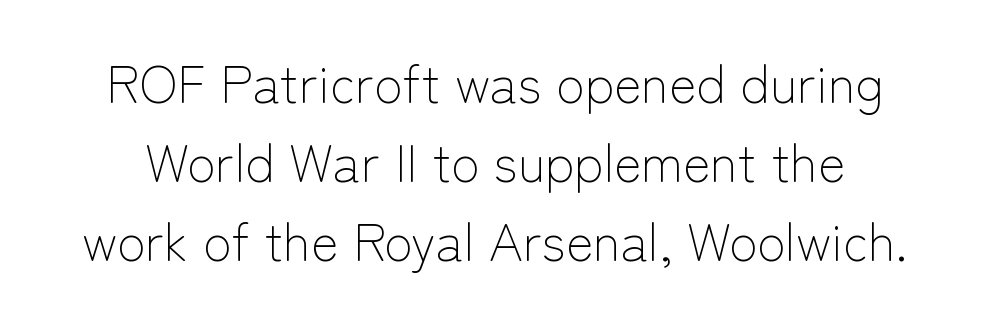
Q: Is the text bold? A: No.
Q: Is the text italic (slanted)? A: No, it is upright.
Q: Is the typeface a serif or a sans-serif typeface? A: Sans-serif.
Q: Is the text underlined? A: No.
Q: Is the spacing between letters normal or unusually wide? A: Normal.
Q: Is the spacing between lines tight, normal or loose? A: Normal.
Q: Width (condensed, normal, or wide)? A: Normal.
Q: Stroke contrast? A: Low.
Q: x-height? A: Medium.
Q: Monospaced? A: No.
